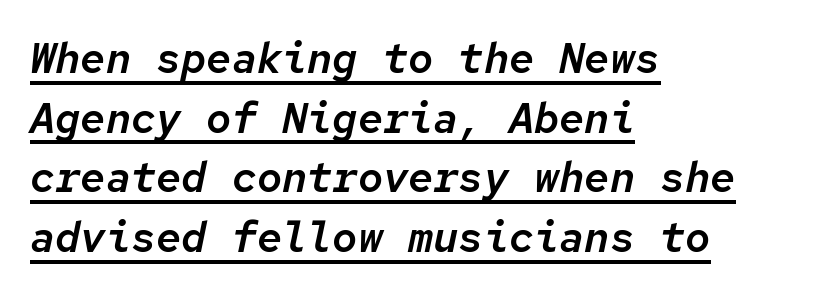
The image shows 42 px text type, italic (leaning right), monospaced; set left-aligned, normal line spacing (1.42x), normal letter spacing, underlined; low stroke contrast and a medium x-height.
